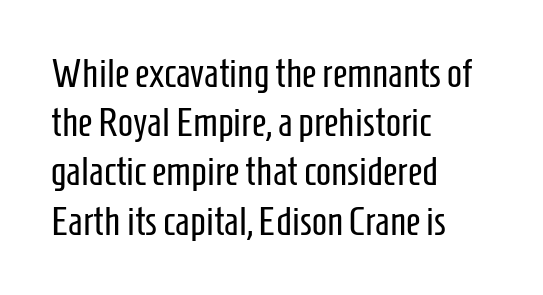
The image shows 40 px regular-weight, condensed sans-serif type, upright; set left-aligned, line spacing 1.23x, normal letter spacing, not underlined; low stroke contrast and a medium x-height.
